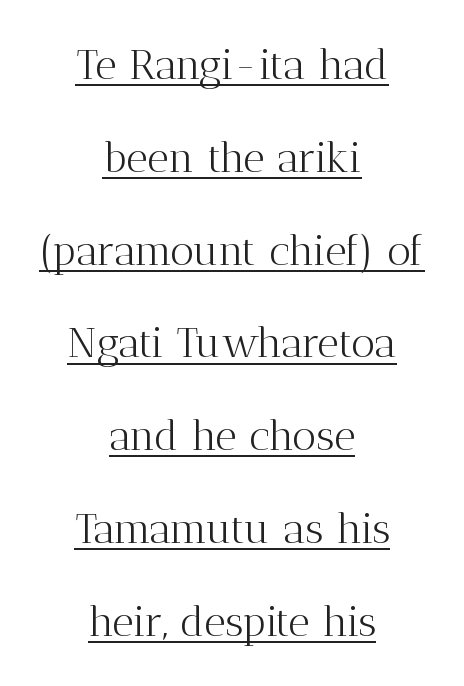
The strokes carry an ordinary text weight at most. Each line is balanced around a shared central axis. You could fit nearly another row in the gap between these rows. Looks like regular typesetting: each glyph gets only the width it needs. Each line of the rendering has a horizontal stroke beneath the glyphs. Font category for this specimen: serif.
